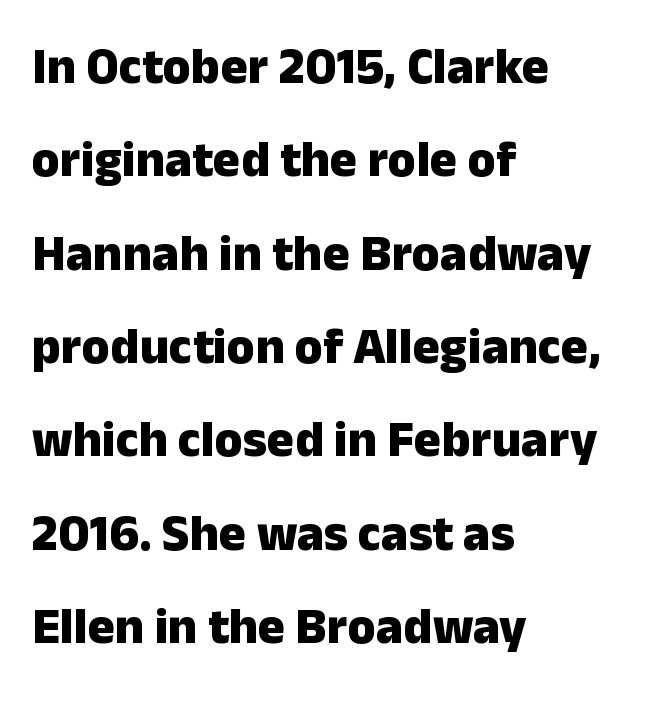
The image shows 51 px heavy sans-serif type, upright; set left-aligned, line spacing 1.83x, normal letter spacing, not underlined; low stroke contrast and a medium x-height.
